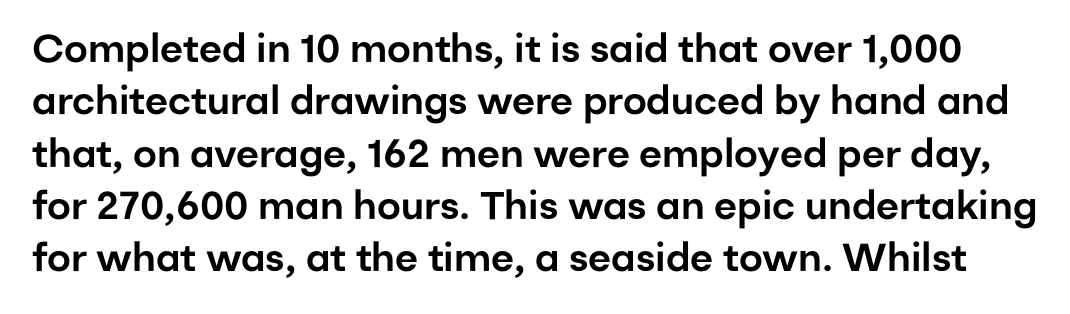
Font category for this specimen: sans-serif. Just letters on the line, the space beneath them empty. This sample uses plain, unmodified letter spacing. The passage shown is typed in a proportional face where columns would drift. A typesetter would mark this as roman, not italic.
